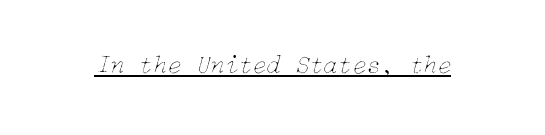
{"italic": "yes", "lean": "right", "slant_degrees": 15, "bold": "no", "underline": "yes", "letter_spacing": "normal", "letter_spacing_em": 0.0, "glyph_px": 26}
